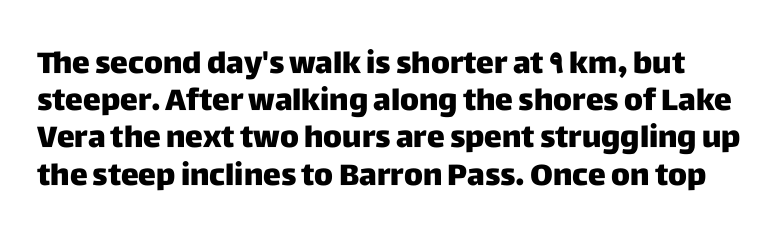
The image shows 30 px sans-serif type, upright; set line spacing 1.24x, normal letter spacing, not underlined; low stroke contrast and a large x-height.
